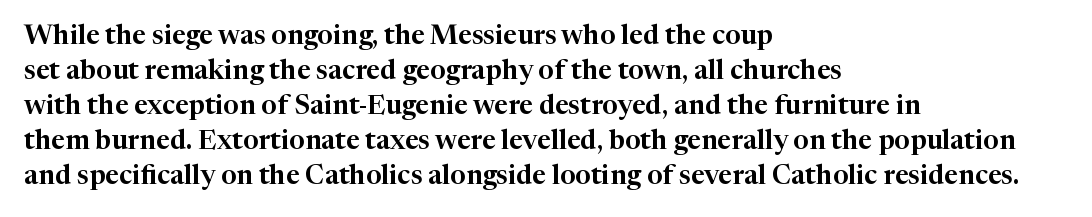
{"italic": "no", "underline": "no", "align": "left", "line_spacing": "normal", "line_spacing_ratio": 1.3, "letter_spacing": "normal", "letter_spacing_em": 0.0, "glyph_px": 27}
